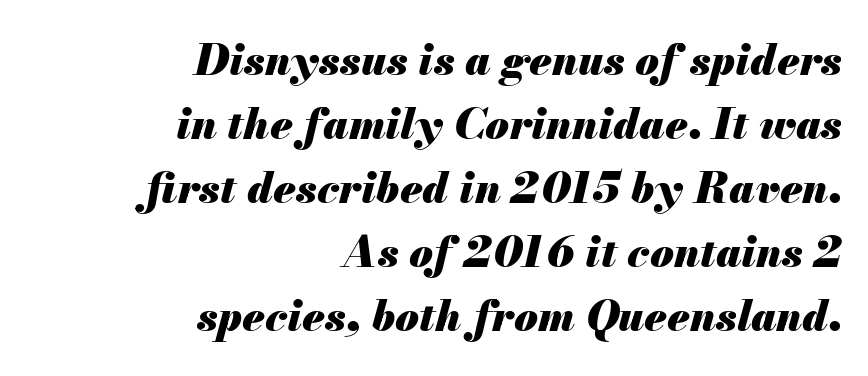
Plenty of ink on the page — the face is bold. The lettering tilts uniformly, giving the passage an italic look. The ragged edge is on the left, which tells us the setting is flush right. The block of text has a typical density, with ordinary space between rows.
